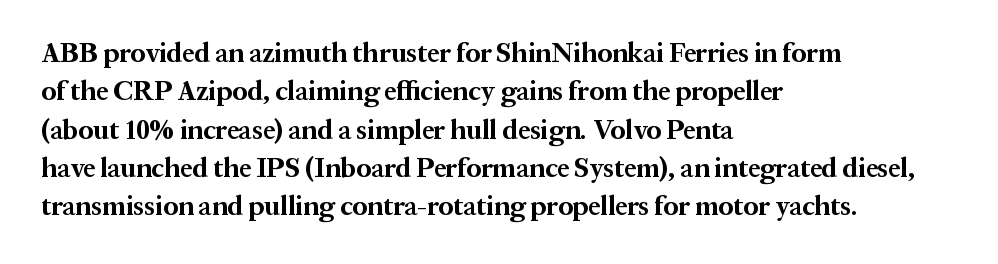
The image shows 27 px bold type, upright; set left-aligned, normal line spacing (1.42x), normal letter spacing, not underlined.
